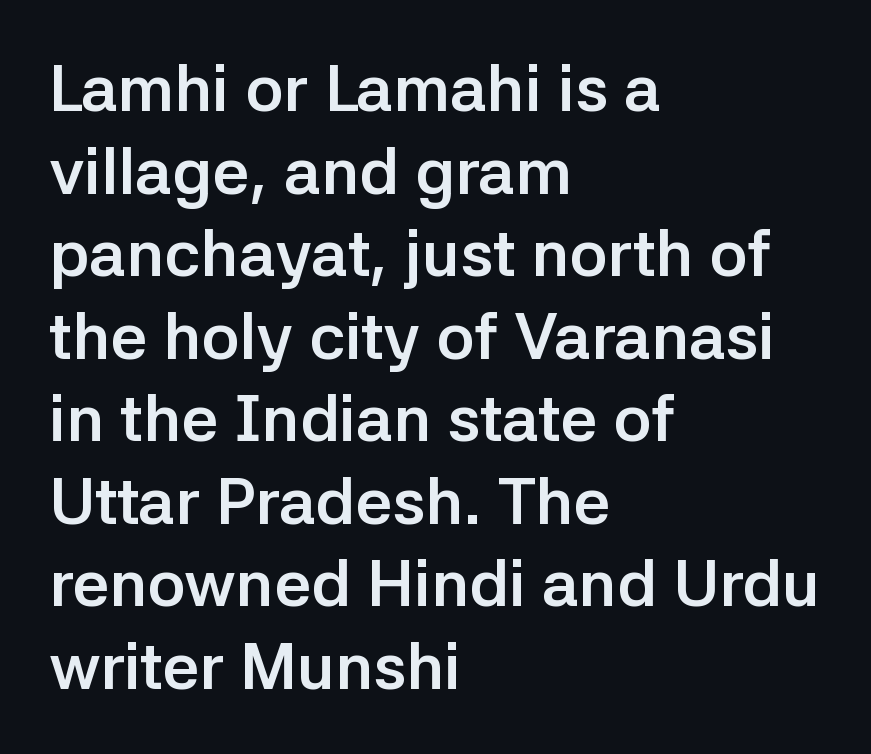
{"serif": "no", "italic": "no", "bold": "yes", "weight": "semibold", "width": "normal", "stroke_contrast": "low", "x_height": "medium", "monospaced": "no", "underline": "no", "align": "left", "line_spacing": "normal", "line_spacing_ratio": 1.27, "letter_spacing": "normal", "letter_spacing_em": 0.0, "glyph_px": 65}
